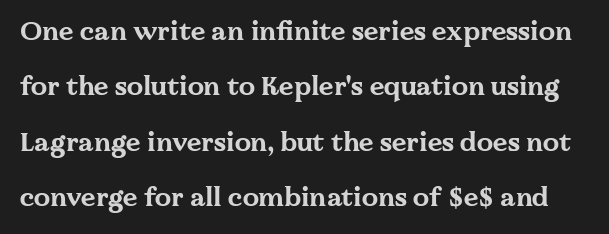
The image shows 26 px bold type, upright; set loose line spacing (2.13x), normal letter spacing, not underlined.
